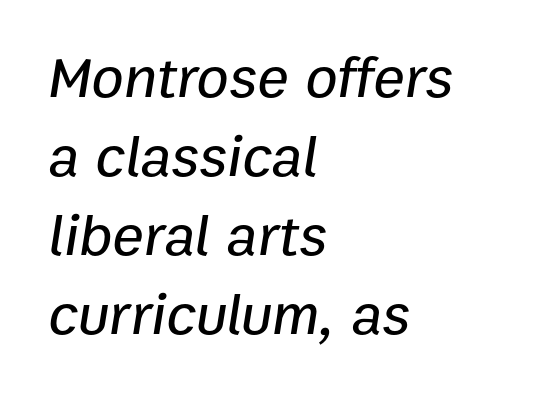
The image shows 59 px text type, italic (leaning right); set left-aligned, normal line spacing (1.34x), normal letter spacing, not underlined; low stroke contrast and a medium x-height.
